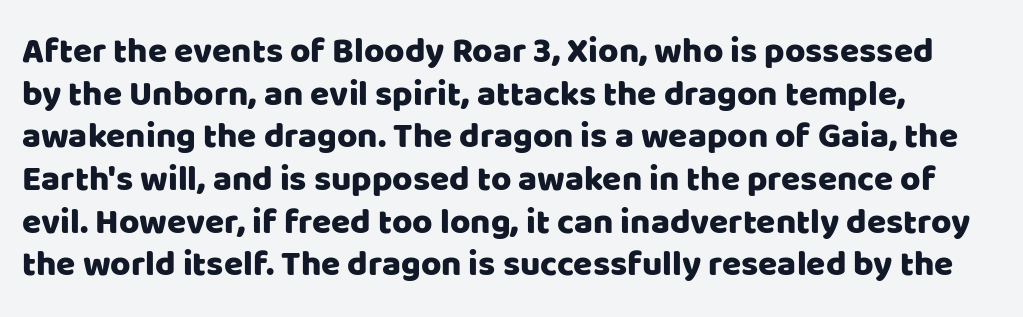
{"serif": "no", "italic": "no", "width": "normal", "stroke_contrast": "low", "x_height": "large", "monospaced": "no", "underline": "no", "line_spacing_ratio": 1.22, "letter_spacing": "normal", "letter_spacing_em": 0.0, "glyph_px": 35}
